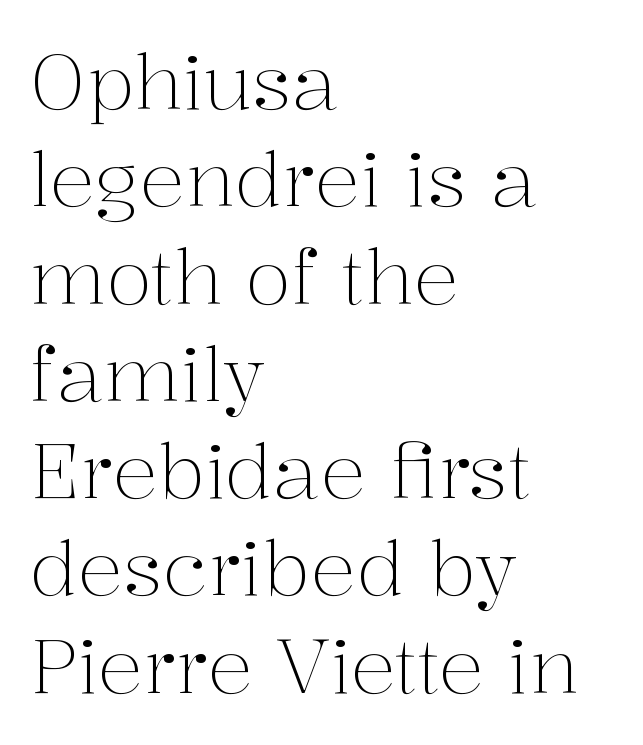
These lines keep a tight, regular rhythm from letter to letter. Quick note: interline space is typical. Nothing heavy about these letters — not bold at all. The baseline area is clear. When letters stand straight like this, we call the style roman or upright. The ragged edge is on the right, which tells us the setting is flush left.
